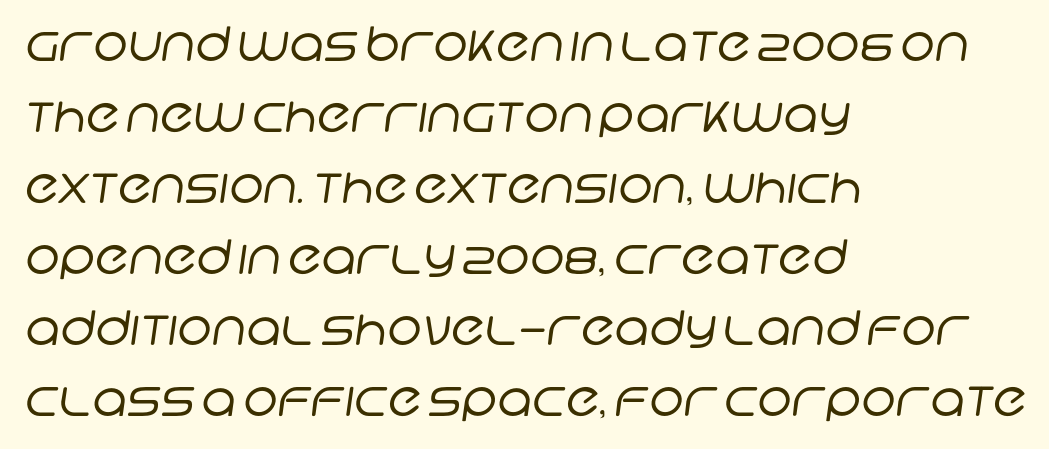
Spacing verdict: proportional, widths tailored to each character. Stroke terminals: plain, sans-serif. Stems and bowls with no extra thickness — not bold. These lines sit exactly where default settings would place them. These lines keep a tight, regular rhythm from letter to letter. Nobody drew a line under any word here.
